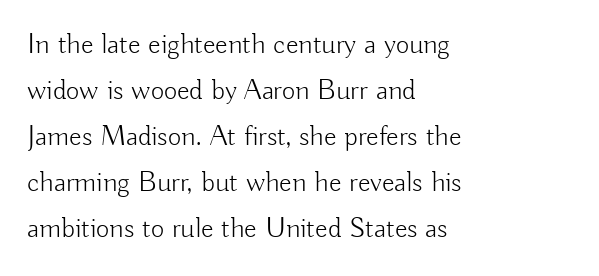
{"serif": "no", "italic": "no", "bold": "no", "weight": "light", "width": "normal", "stroke_contrast": "low", "x_height": "small", "monospaced": "no", "underline": "no", "align": "left", "line_spacing": "normal", "line_spacing_ratio": 1.59, "letter_spacing": "normal", "letter_spacing_em": 0.0, "glyph_px": 29}
